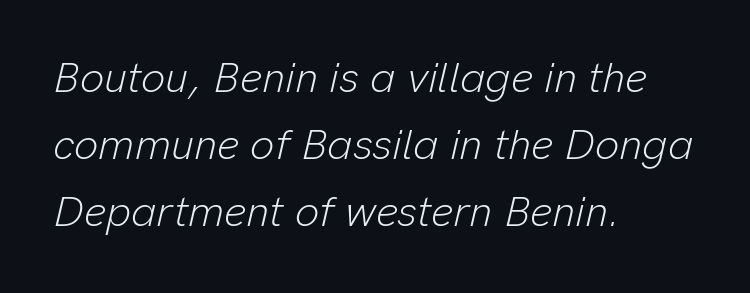
The image shows 43 px light type, italic (leaning right); set left-aligned, normal line spacing (1.56x), normal letter spacing, not underlined; low stroke contrast and a medium x-height.
